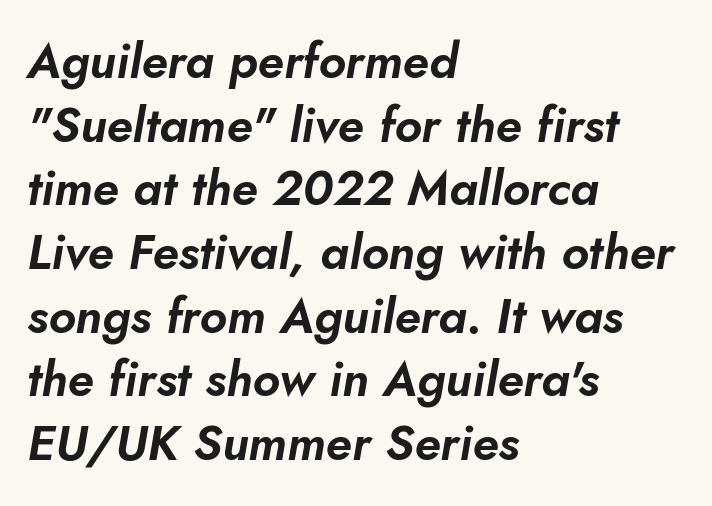
The letters are slanted; this is an italic face. Horizontal bands of white between lines are of average thickness. A typesetter would call this proportional, since set widths differ per character. The rendering anchors every line to the left-hand side. The strip under each line holds only bare page.
